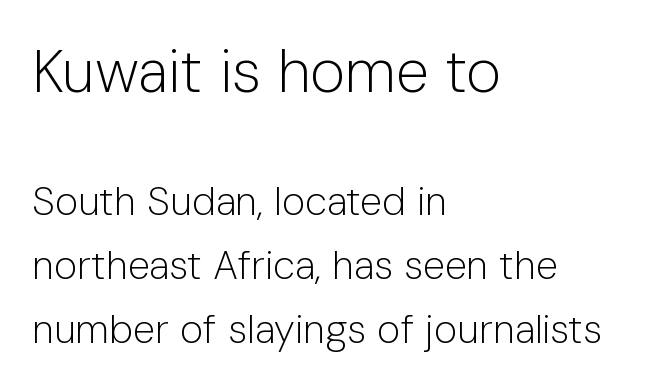
Q: Is the text bold? A: No.
Q: Is the text italic (slanted)? A: No, it is upright.
Q: Is the typeface a serif or a sans-serif typeface? A: Sans-serif.
Q: Is the text underlined? A: No.
Q: How is the paragraph aligned? A: Left-aligned.
Q: Is the spacing between letters normal or unusually wide? A: Normal.
Q: Is the spacing between lines tight, normal or loose? A: Normal.
Q: Which block of text is set in a larger size, the first (top) or the second (bottom)? A: The first (top) one.
Q: Width (condensed, normal, or wide)? A: Normal.
Q: Stroke contrast? A: Low.
Q: x-height? A: Medium.
Q: Monospaced? A: No.
